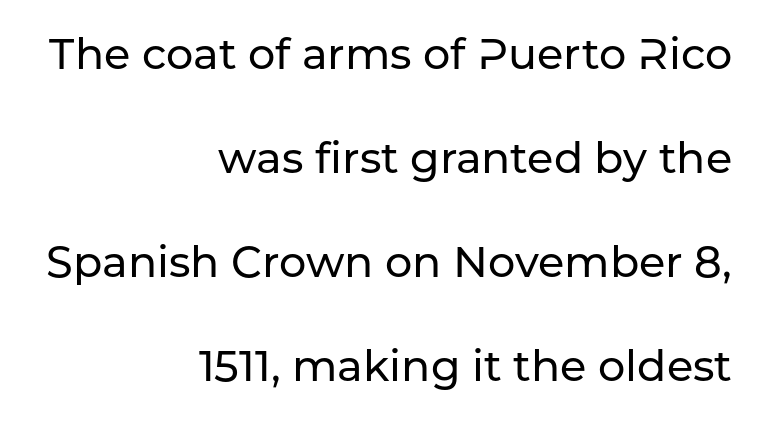
The image shows 43 px sans-serif type, upright; set right-aligned, loose line spacing (2.42x), normal letter spacing, not underlined; low stroke contrast and a medium x-height.
